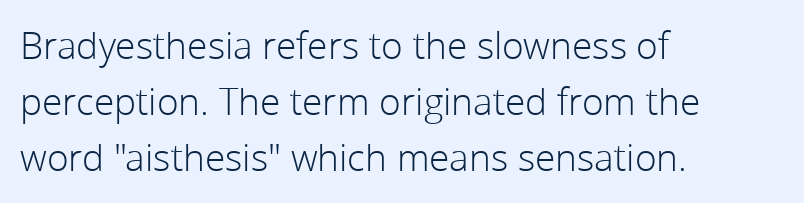
Q: Is the text bold? A: No.
Q: Is the text italic (slanted)? A: No, it is upright.
Q: Is the typeface a serif or a sans-serif typeface? A: Sans-serif.
Q: Is the text underlined? A: No.
Q: How is the paragraph aligned? A: Left-aligned.
Q: Is the spacing between letters normal or unusually wide? A: Normal.
Q: Is the spacing between lines tight, normal or loose? A: Normal.
Q: Width (condensed, normal, or wide)? A: Normal.
Q: Stroke contrast? A: Low.
Q: x-height? A: Medium.
Q: Monospaced? A: No.
